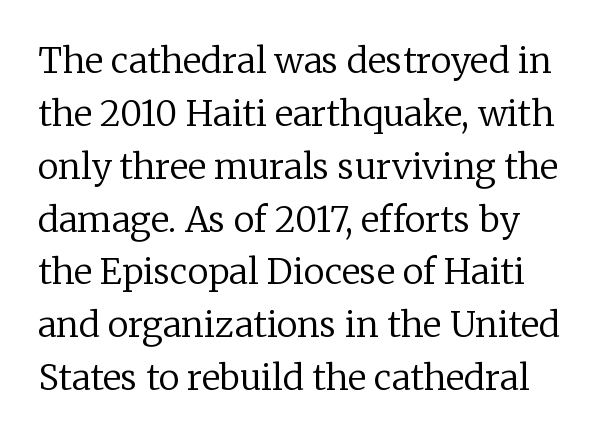
The image shows 35 px regular-weight serif type, upright; set normal line spacing (1.51x), normal letter spacing, not underlined; low stroke contrast and a medium x-height.
